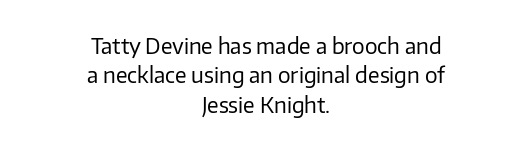
{"italic": "no", "bold": "no", "underline": "no", "align": "center", "line_spacing": "normal", "line_spacing_ratio": 1.4, "letter_spacing": "normal", "letter_spacing_em": 0.0, "glyph_px": 21}
